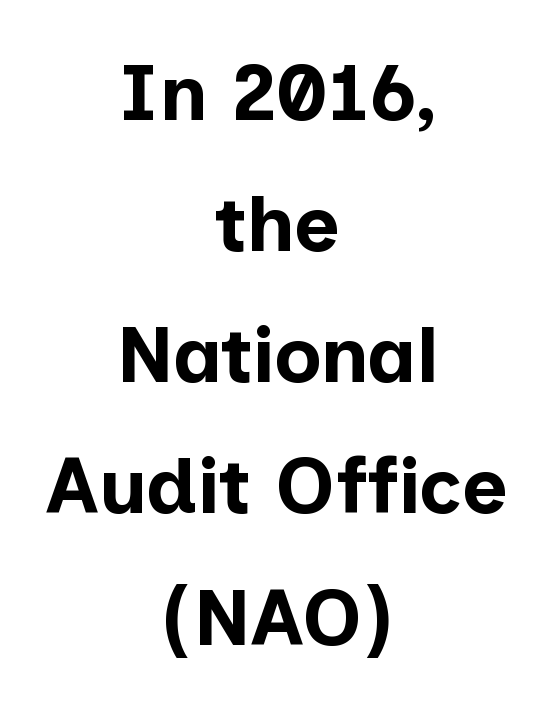
Q: Is the text bold? A: Yes.
Q: Is the text italic (slanted)? A: No, it is upright.
Q: Is the typeface a serif or a sans-serif typeface? A: Sans-serif.
Q: Is the text underlined? A: No.
Q: How is the paragraph aligned? A: Centered.
Q: Is the spacing between letters normal or unusually wide? A: Normal.
Q: Is the spacing between lines tight, normal or loose? A: Normal.
Q: Width (condensed, normal, or wide)? A: Normal.
Q: Stroke contrast? A: Low.
Q: x-height? A: Medium.
Q: Monospaced? A: No.
